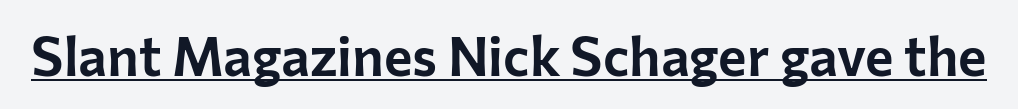
The image shows 54 px sans-serif type, upright; set normal letter spacing, underlined; low stroke contrast and a medium x-height.
